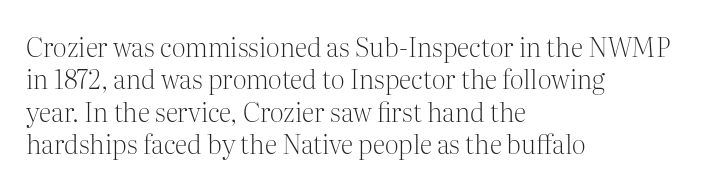
Line spacing here is normal. Nobody touched the tracking dial on this one. Quick note: underline off. Designer's note — italics off, roman on. The lines are quadded left.
